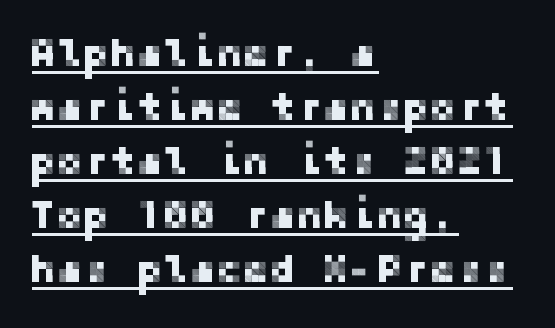
Does the copy run flush right? No — it runs flush left. Underlined type. Nope, not italic — everything's standing straight. How are the letters spaced? Ordinarily, with no added tracking. Honestly, the row spacing looks completely unremarkable.
